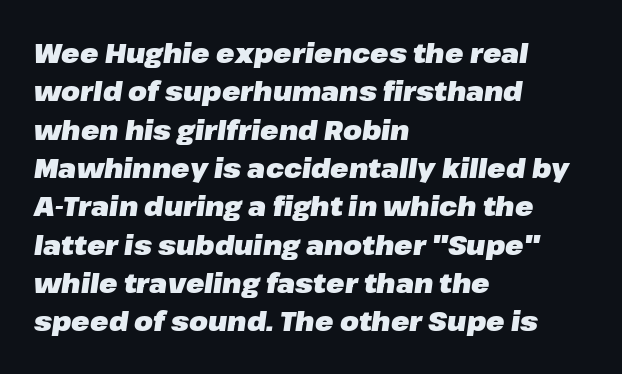
{"italic": "yes", "lean": "right", "slant_degrees": 8, "bold": "yes", "underline": "no", "align": "left", "line_spacing": "normal", "line_spacing_ratio": 1.42, "letter_spacing": "normal", "letter_spacing_em": 0.0, "glyph_px": 27}
